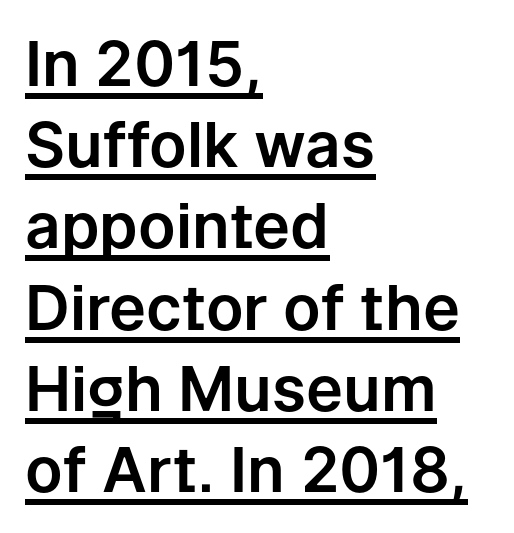
The image shows 62 px sans-serif type, upright; set left-aligned, normal line spacing (1.31x), normal letter spacing, underlined; low stroke contrast and a medium x-height.
